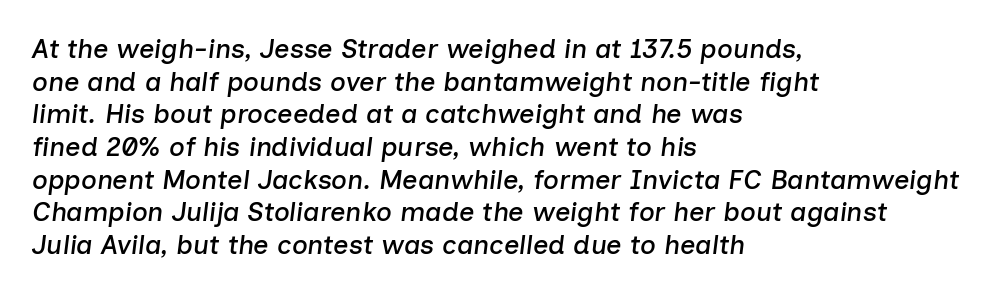
Q: Is the text italic (slanted)? A: Yes, it leans right by about 7 degrees.
Q: Is the text underlined? A: No.
Q: How is the paragraph aligned? A: Left-aligned.
Q: Is the spacing between letters normal or unusually wide? A: Normal.
